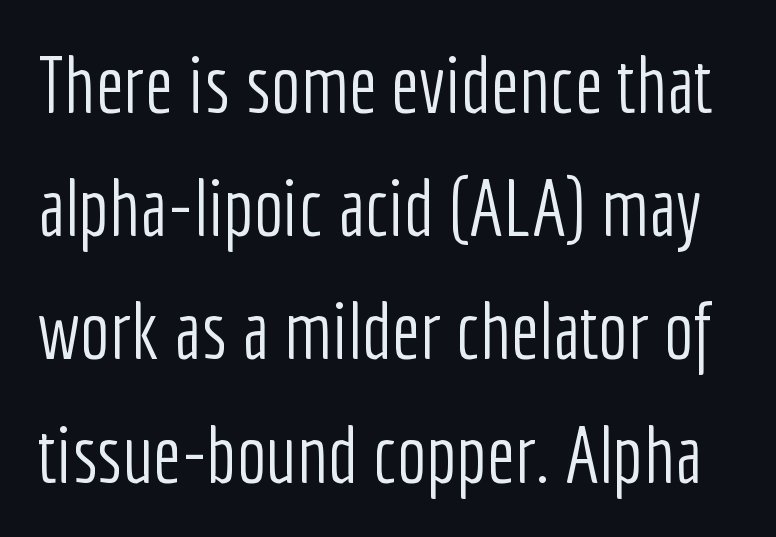
{"serif": "no", "italic": "no", "bold": "no", "weight": "light", "width": "condensed", "stroke_contrast": "low", "x_height": "medium", "monospaced": "no", "underline": "no", "line_spacing": "normal", "line_spacing_ratio": 1.56, "letter_spacing": "normal", "letter_spacing_em": 0.0, "glyph_px": 79}
